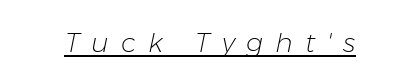
The font's italic variant was chosen for this text. Decoration check: the copy is underlined. There is plenty of visible air inserted between adjacent glyphs. Letters have the restrained weight of plain body copy at most.
